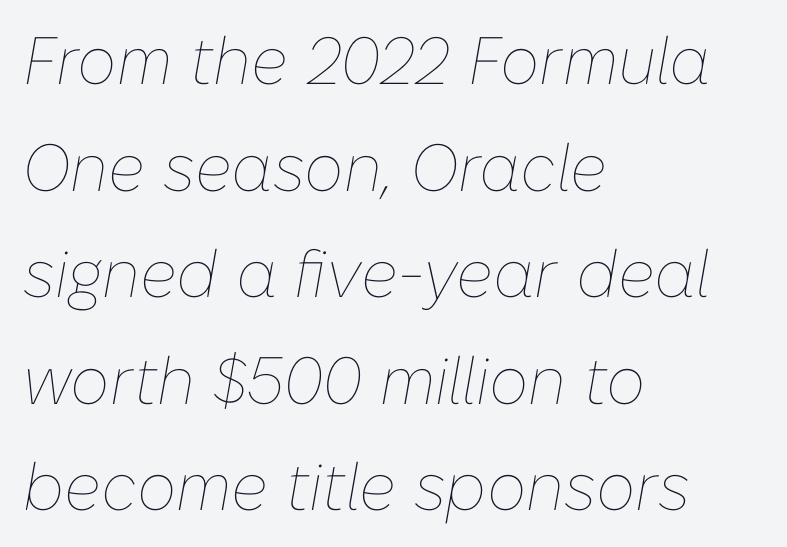
Caption: standard tracking, unaltered. Quick note: underline off. Evenly set lines give the paragraph a standard silhouette. Do the characters align in a grid? No, the font is proportional. In terms of posture, this sample is oblique. Visually the block forms a straight wall on the left and a jagged coastline on the right.
